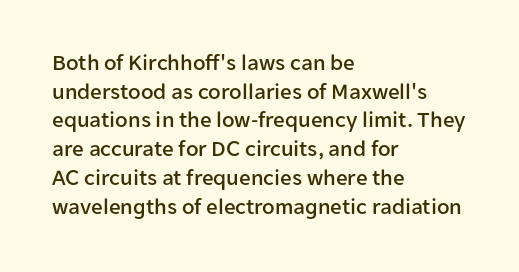
Q: Is the text italic (slanted)? A: No, it is upright.
Q: Is the text underlined? A: No.
Q: How is the paragraph aligned? A: Left-aligned.
Q: Is the spacing between letters normal or unusually wide? A: Normal.
Q: Is the spacing between lines tight, normal or loose? A: Normal.
